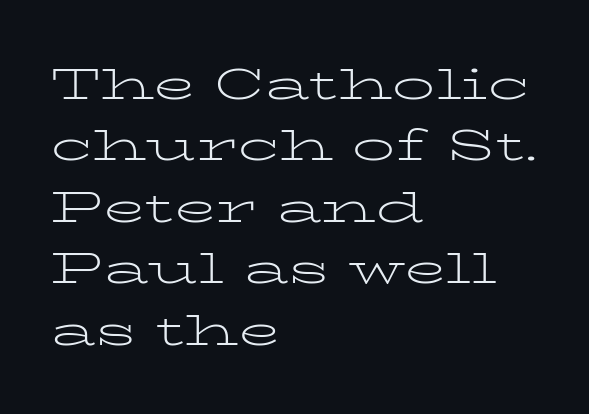
Q: Is the text bold? A: No.
Q: Is the text italic (slanted)? A: No, it is upright.
Q: Is the typeface a serif or a sans-serif typeface? A: Serif.
Q: Is the text underlined? A: No.
Q: How is the paragraph aligned? A: Left-aligned.
Q: Is the spacing between letters normal or unusually wide? A: Normal.
Q: Is the spacing between lines tight, normal or loose? A: Normal.
Q: Width (condensed, normal, or wide)? A: Wide.
Q: Stroke contrast? A: Low.
Q: x-height? A: Medium.
Q: Monospaced? A: No.
